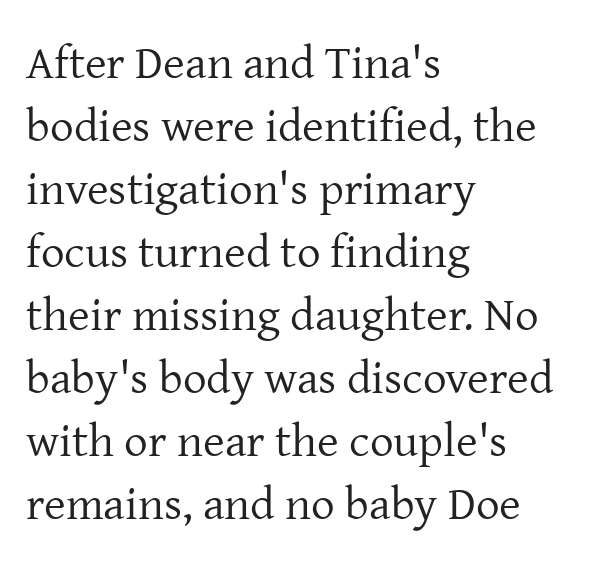
{"serif": "yes", "italic": "no", "bold": "no", "weight": "regular", "width": "normal", "stroke_contrast": "low", "x_height": "medium", "monospaced": "no", "underline": "no", "align": "left", "line_spacing": "normal", "line_spacing_ratio": 1.34, "letter_spacing": "normal", "letter_spacing_em": 0.0, "glyph_px": 47}
